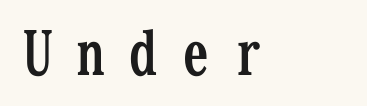
{"serif": "yes", "italic": "no", "bold": "yes", "weight": "semibold", "width": "condensed", "stroke_contrast": "low", "x_height": "medium", "monospaced": "yes", "underline": "no", "align": "left", "letter_spacing": "wide", "letter_spacing_em": 0.39, "glyph_px": 59}
